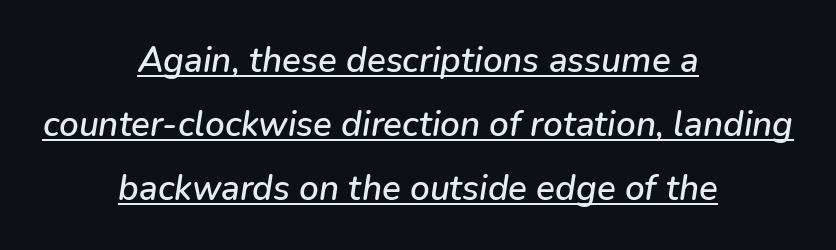
{"italic": "yes", "lean": "right", "slant_degrees": 9, "width": "normal", "stroke_contrast": "low", "x_height": "medium", "monospaced": "no", "underline": "yes", "align": "center", "line_spacing_ratio": 1.83, "letter_spacing": "normal", "letter_spacing_em": 0.0, "glyph_px": 35}
